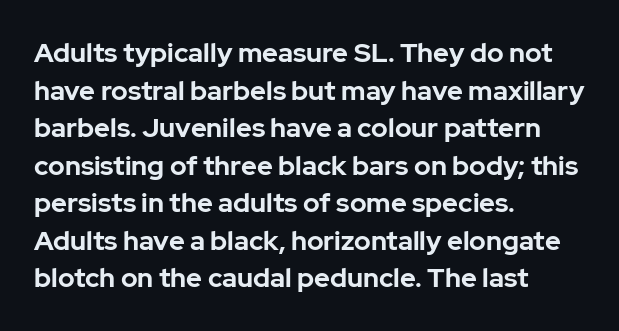
{"italic": "no", "bold": "yes", "underline": "no", "align": "left", "line_spacing": "normal", "line_spacing_ratio": 1.39, "letter_spacing": "normal", "letter_spacing_em": 0.0, "glyph_px": 27}
